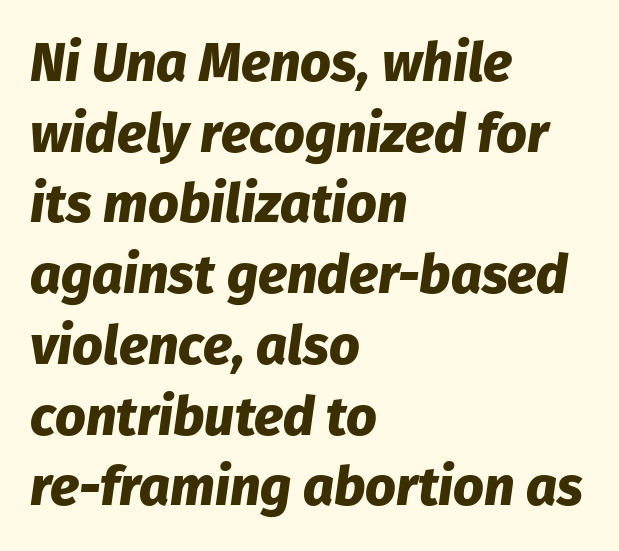
The image shows 54 px heavy type, italic (leaning right); set left-aligned, normal line spacing (1.31x), normal letter spacing, not underlined; low stroke contrast and a medium x-height.
